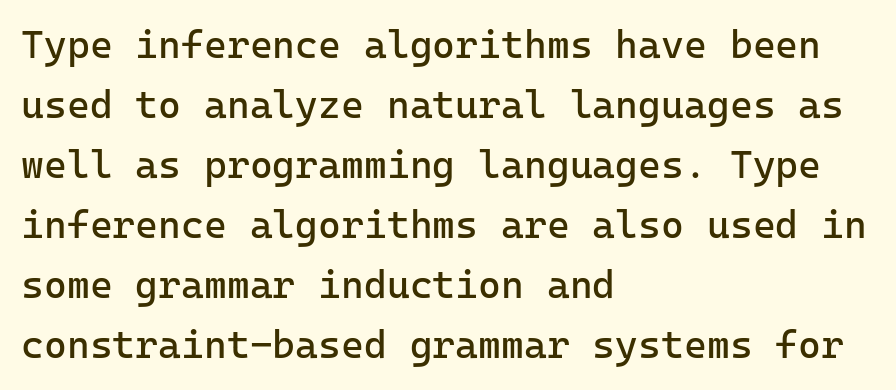
The image shows 39 px regular-weight sans-serif type, upright, monospaced; set left-aligned, normal line spacing (1.54x), normal letter spacing, not underlined; low stroke contrast and a medium x-height.
